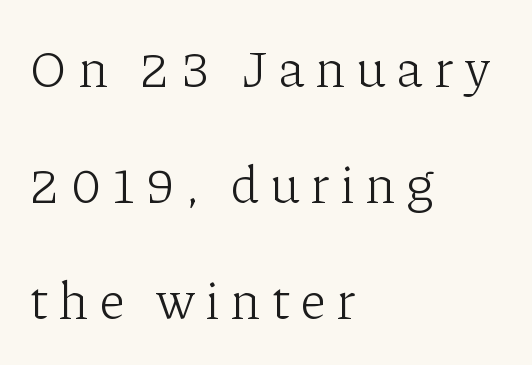
The image shows 52 px light serif type, upright; set left-aligned, loose line spacing (2.23x), unusually wide letter spacing (+0.2 em), not underlined; low stroke contrast and a medium x-height.
